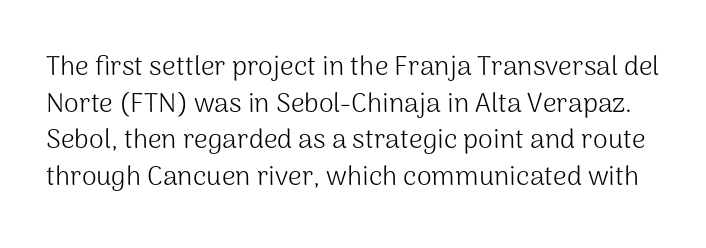
The image shows 27 px text type, upright; set normal line spacing (1.36x), normal letter spacing, not underlined.
